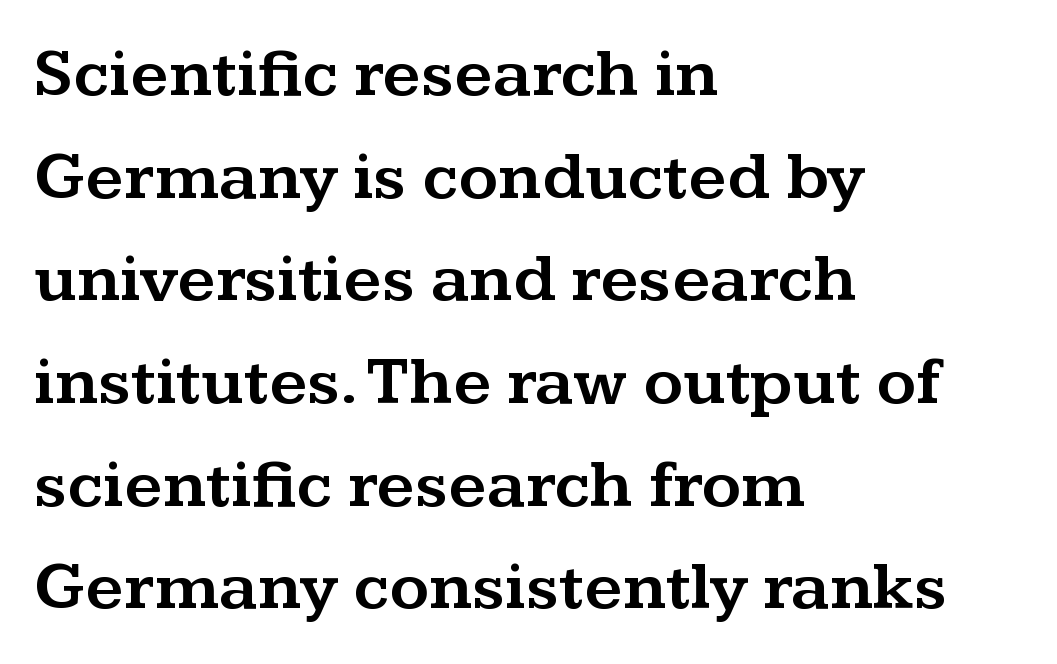
The image shows 68 px wide serif type, upright; set left-aligned, normal line spacing (1.51x), normal letter spacing, not underlined; medium stroke contrast and a medium x-height.
